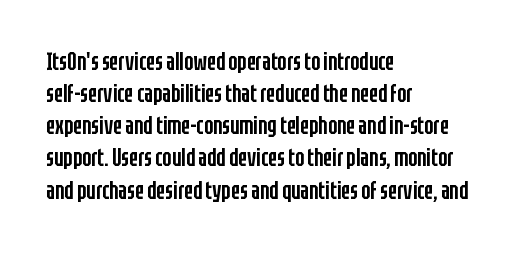
{"italic": "no", "bold": "semi", "underline": "no", "align": "left", "line_spacing": "normal", "line_spacing_ratio": 1.34, "letter_spacing": "normal", "letter_spacing_em": 0.0, "glyph_px": 24}
